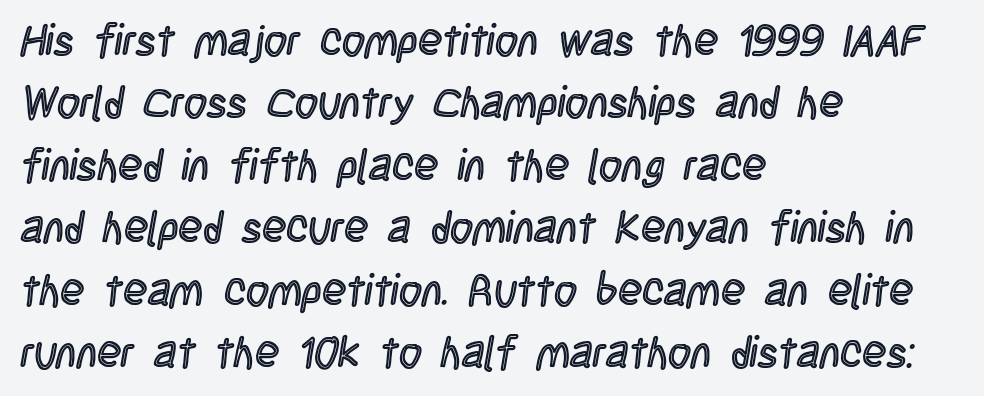
The image shows 44 px condensed type; set left-aligned, normal line spacing (1.42x), normal letter spacing, not underlined; a large x-height.
